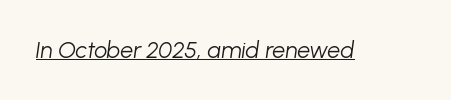
{"italic": "yes", "lean": "right", "slant_degrees": 8, "bold": "no", "underline": "yes", "letter_spacing": "normal", "letter_spacing_em": 0.0, "glyph_px": 23}
